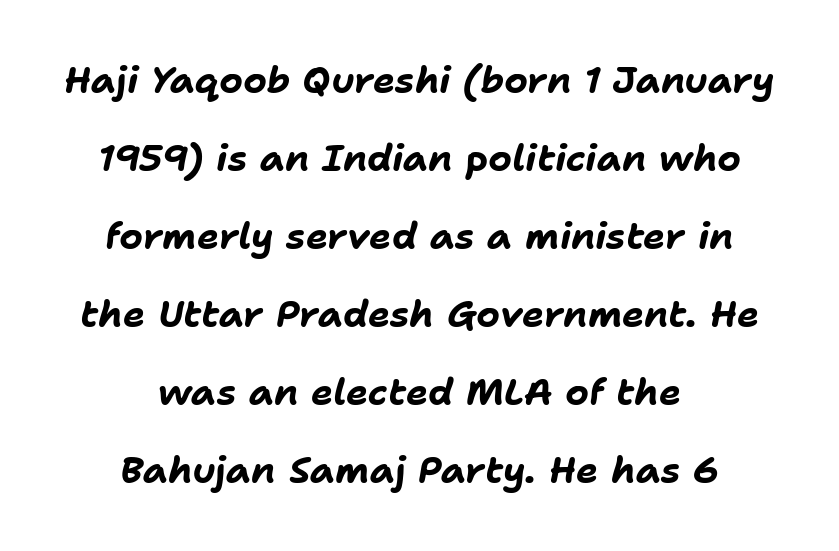
{"italic": "yes", "lean": "right", "slant_degrees": 11, "bold": "yes", "weight": "bold", "width": "normal", "stroke_contrast": "low", "x_height": "medium", "monospaced": "no", "underline": "no", "align": "center", "line_spacing": "loose", "line_spacing_ratio": 2.11, "letter_spacing": "normal", "letter_spacing_em": 0.0, "glyph_px": 37}
